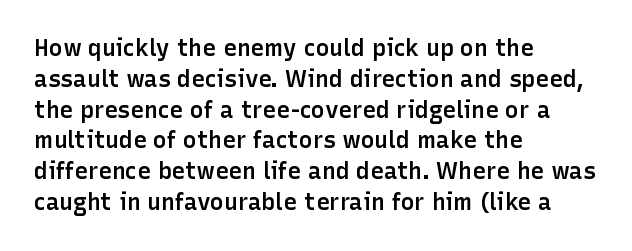
The image shows 23 px text type, upright; set left-aligned, normal line spacing (1.34x), normal letter spacing, not underlined.
